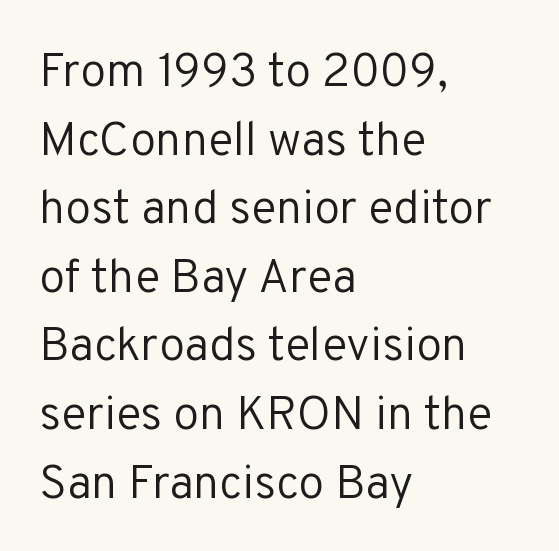
Q: Is the text bold? A: No.
Q: Is the text italic (slanted)? A: No, it is upright.
Q: Is the typeface a serif or a sans-serif typeface? A: Sans-serif.
Q: Is the text underlined? A: No.
Q: How is the paragraph aligned? A: Left-aligned.
Q: Is the spacing between letters normal or unusually wide? A: Normal.
Q: Is the spacing between lines tight, normal or loose? A: Normal.
Q: Width (condensed, normal, or wide)? A: Normal.
Q: Stroke contrast? A: Low.
Q: x-height? A: Medium.
Q: Monospaced? A: No.
